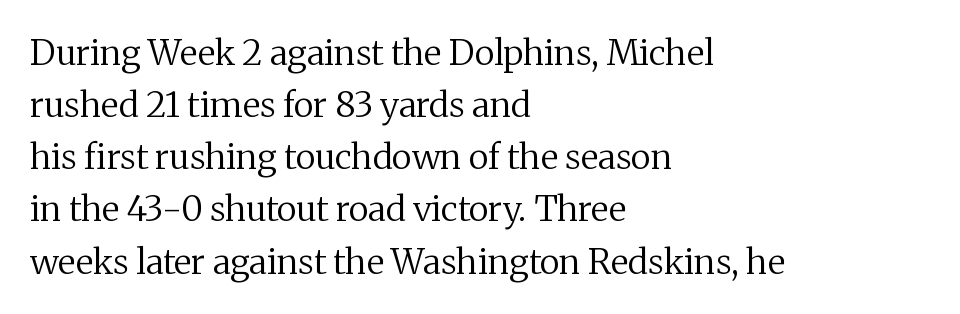
The image shows 35 px regular-weight serif type, upright; set left-aligned, normal line spacing (1.49x), normal letter spacing, not underlined; medium stroke contrast and a medium x-height.
